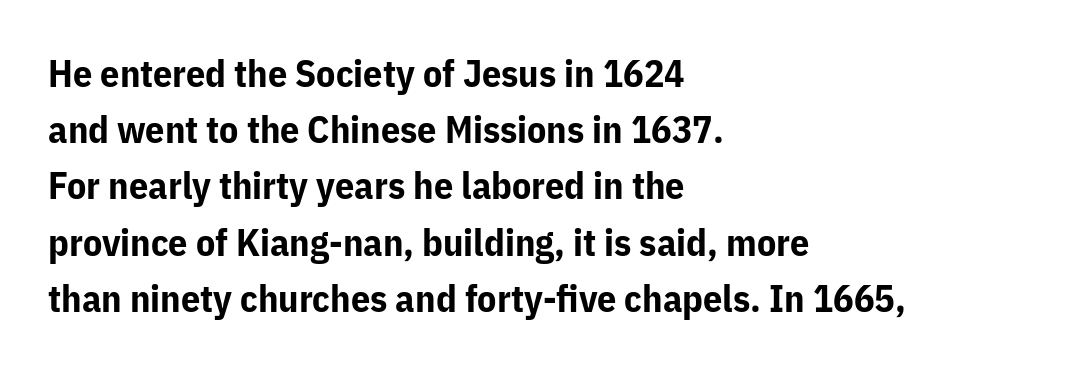
{"serif": "no", "italic": "no", "bold": "yes", "weight": "bold", "width": "normal", "stroke_contrast": "low", "x_height": "medium", "monospaced": "no", "underline": "no", "align": "left", "line_spacing": "normal", "line_spacing_ratio": 1.48, "letter_spacing": "normal", "letter_spacing_em": 0.0, "glyph_px": 38}
